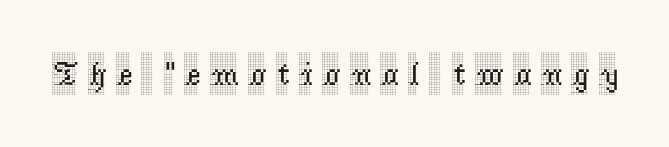
The image shows 33 px condensed serif type, upright; set unusually wide letter spacing (+0.31 em), not underlined; a large x-height.
